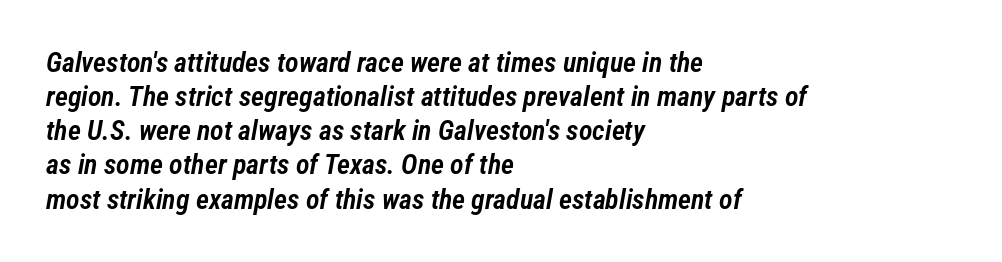
Q: Is the text bold? A: Semi-bold.
Q: Is the text italic (slanted)? A: Yes, it leans right by about 12 degrees.
Q: Is the text underlined? A: No.
Q: How is the paragraph aligned? A: Left-aligned.
Q: Is the spacing between letters normal or unusually wide? A: Normal.
Q: Width (condensed, normal, or wide)? A: Condensed.
Q: Stroke contrast? A: Low.
Q: x-height? A: Medium.
Q: Monospaced? A: No.
